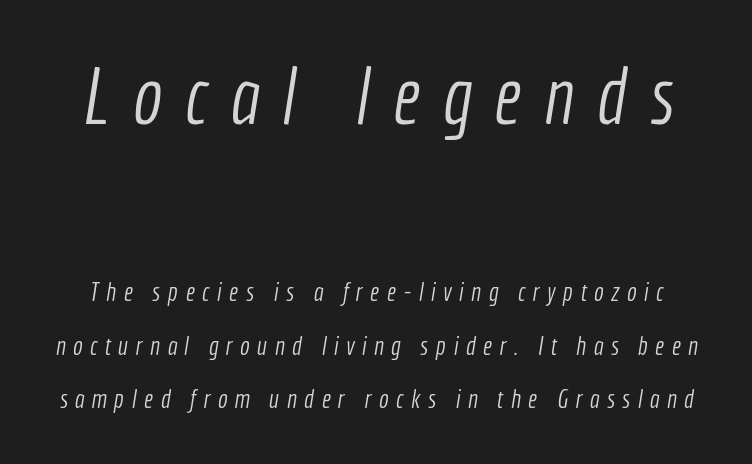
Stroke terminals: plain, sans-serif. Weight: in the light-to-regular range. Substantial extra tracking has been applied to these lines. Proportional: the letters do not fall into vertical columns. Descenders are the only things crossing below the line.
